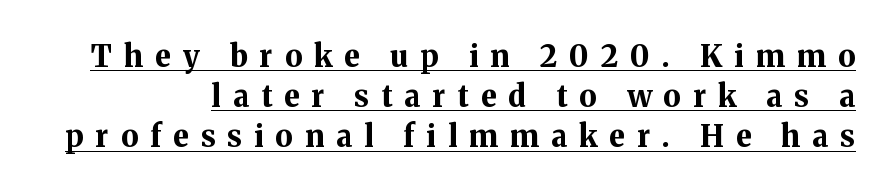
The image shows 30 px bold serif type, upright; set normal line spacing (1.34x), unusually wide letter spacing (+0.4 em), underlined; medium stroke contrast and a medium x-height.
